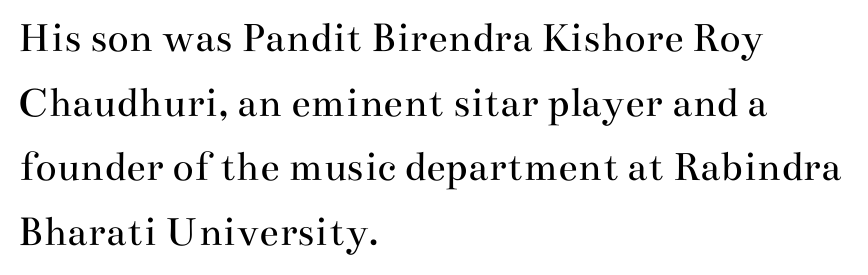
{"serif": "yes", "italic": "no", "bold": "no", "weight": "regular", "width": "wide", "stroke_contrast": "medium", "x_height": "small", "monospaced": "no", "underline": "no", "align": "left", "line_spacing": "normal", "line_spacing_ratio": 1.47, "letter_spacing": "normal", "letter_spacing_em": 0.0, "glyph_px": 44}
